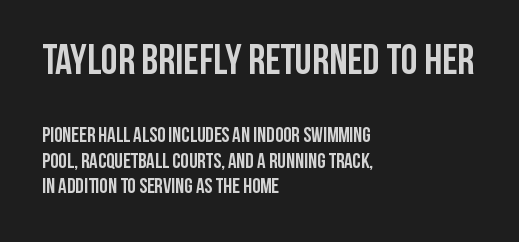
The image shows 42 px semibold, condensed sans-serif type, upright; set left-aligned, line spacing 1.21x, normal letter spacing, not underlined; the first (top) block is 2.0x larger; low stroke contrast and a large x-height.
